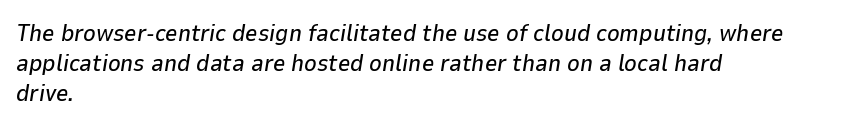
Q: Is the text italic (slanted)? A: Yes, it leans right by about 9 degrees.
Q: Is the text underlined? A: No.
Q: How is the paragraph aligned? A: Left-aligned.
Q: Is the spacing between letters normal or unusually wide? A: Normal.
Q: Is the spacing between lines tight, normal or loose? A: Normal.
